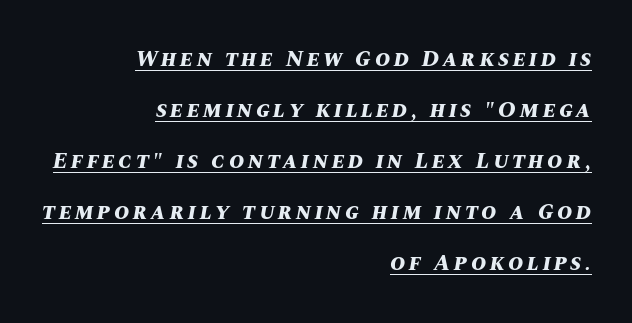
{"italic": "yes", "lean": "right", "slant_degrees": 10, "bold": "yes", "underline": "yes", "align": "right", "line_spacing": "loose", "line_spacing_ratio": 2.22, "glyph_px": 23}
